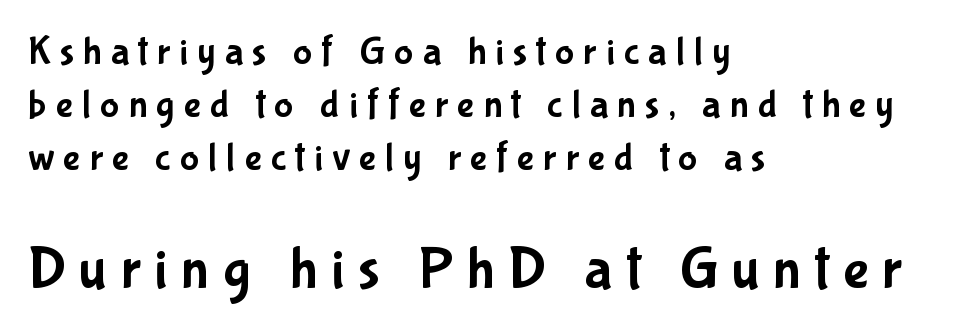
Q: Is the text italic (slanted)? A: No, it is upright.
Q: Is the typeface a serif or a sans-serif typeface? A: Sans-serif.
Q: Is the text underlined? A: No.
Q: How is the paragraph aligned? A: Left-aligned.
Q: Is the spacing between letters normal or unusually wide? A: Unusually wide.
Q: Is the spacing between lines tight, normal or loose? A: Normal.
Q: Which block of text is set in a larger size, the first (top) or the second (bottom)? A: The second (bottom) one.
Q: Width (condensed, normal, or wide)? A: Condensed.
Q: Stroke contrast? A: Low.
Q: x-height? A: Medium.
Q: Monospaced? A: No.
